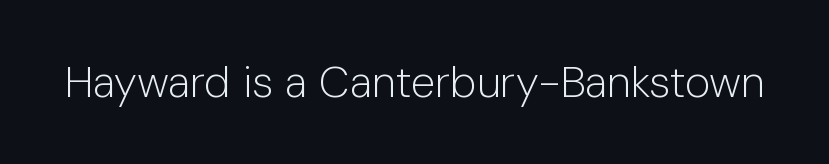
The image shows 44 px light sans-serif type, upright; set normal letter spacing, not underlined; low stroke contrast and a medium x-height.
